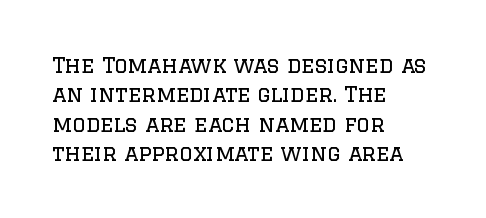
{"italic": "no", "bold": "no", "underline": "no", "align": "left", "line_spacing": "normal", "line_spacing_ratio": 1.4, "letter_spacing": "normal", "letter_spacing_em": 0.0, "glyph_px": 21}
